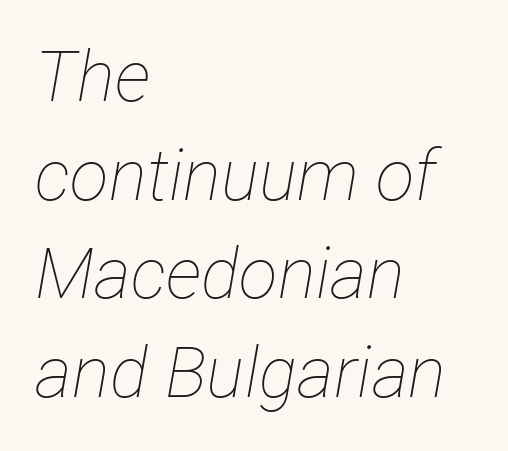
Q: Is the text bold? A: No.
Q: Is the text italic (slanted)? A: Yes, it leans right by about 12 degrees.
Q: Is the text underlined? A: No.
Q: How is the paragraph aligned? A: Left-aligned.
Q: Is the spacing between letters normal or unusually wide? A: Normal.
Q: Is the spacing between lines tight, normal or loose? A: Normal.
Q: Width (condensed, normal, or wide)? A: Condensed.
Q: Stroke contrast? A: Low.
Q: x-height? A: Medium.
Q: Monospaced? A: No.
